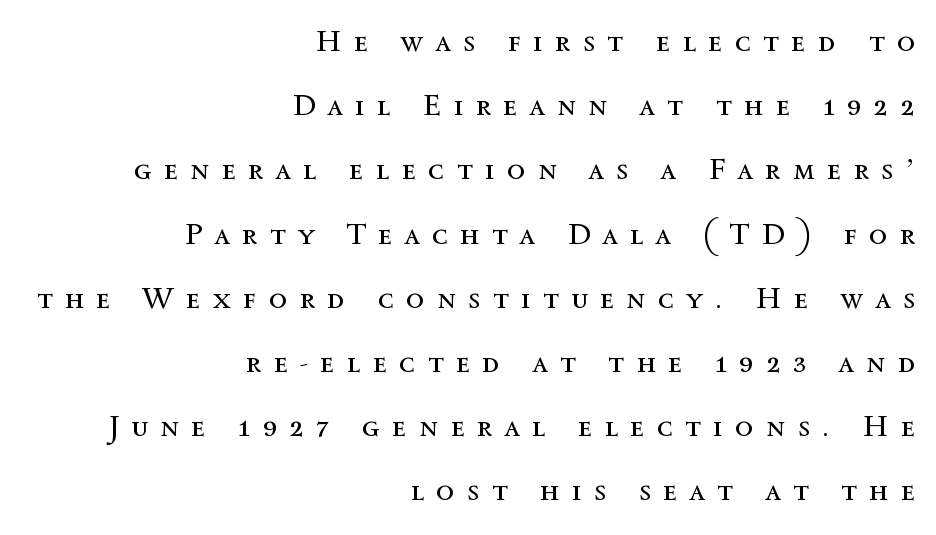
{"italic": "no", "bold": "no", "weight": "regular", "width": "normal", "x_height": "medium", "monospaced": "no", "underline": "no", "align": "right", "line_spacing": "loose", "line_spacing_ratio": 2.14, "letter_spacing": "wide", "letter_spacing_em": 0.42, "glyph_px": 30}
